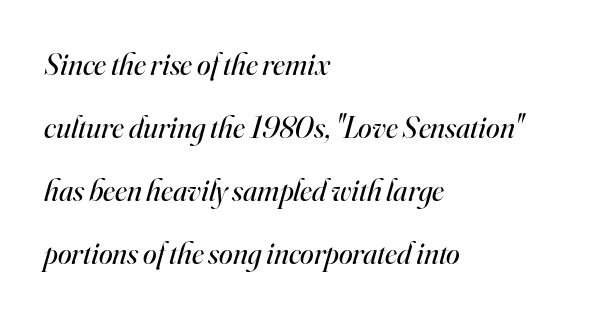
Q: Is the text bold? A: No.
Q: Is the text italic (slanted)? A: Yes, it leans right by about 16 degrees.
Q: Is the typeface a serif or a sans-serif typeface? A: Serif.
Q: Is the text underlined? A: No.
Q: How is the paragraph aligned? A: Left-aligned.
Q: Is the spacing between letters normal or unusually wide? A: Normal.
Q: Is the spacing between lines tight, normal or loose? A: Loose.
Q: Width (condensed, normal, or wide)? A: Normal.
Q: Stroke contrast? A: High.
Q: x-height? A: Small.
Q: Monospaced? A: No.
